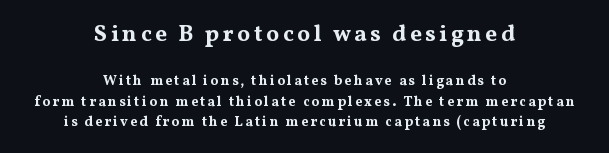
{"italic": "no", "bold": "yes", "underline": "no", "align": "center", "line_spacing": "normal", "line_spacing_ratio": 1.47, "larger_block": "first", "size_ratio": 1.64, "glyph_px": 23}
